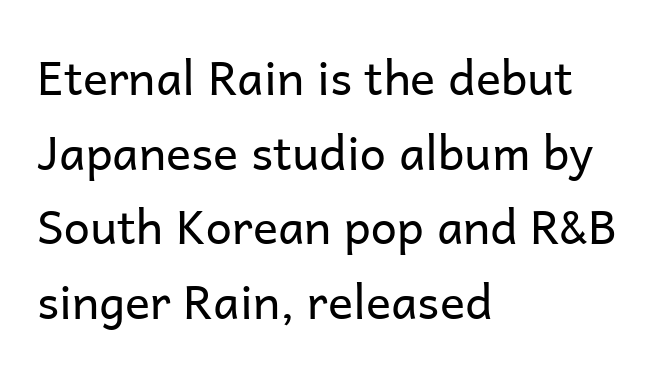
Q: Is the text bold? A: No.
Q: Is the text italic (slanted)? A: No, it is upright.
Q: Is the typeface a serif or a sans-serif typeface? A: Sans-serif.
Q: Is the text underlined? A: No.
Q: How is the paragraph aligned? A: Left-aligned.
Q: Is the spacing between letters normal or unusually wide? A: Normal.
Q: Is the spacing between lines tight, normal or loose? A: Normal.
Q: Width (condensed, normal, or wide)? A: Normal.
Q: Stroke contrast? A: Low.
Q: x-height? A: Medium.
Q: Monospaced? A: No.
